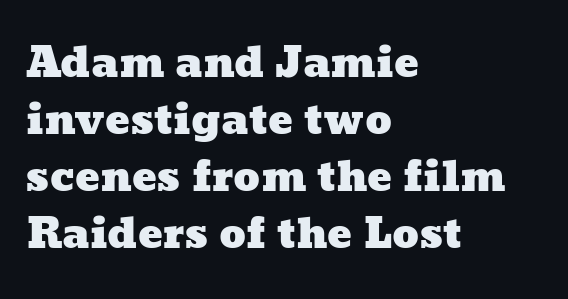
The image shows 41 px wide type; set left-aligned, normal line spacing (1.39x), normal letter spacing, not underlined; low stroke contrast and a medium x-height.
